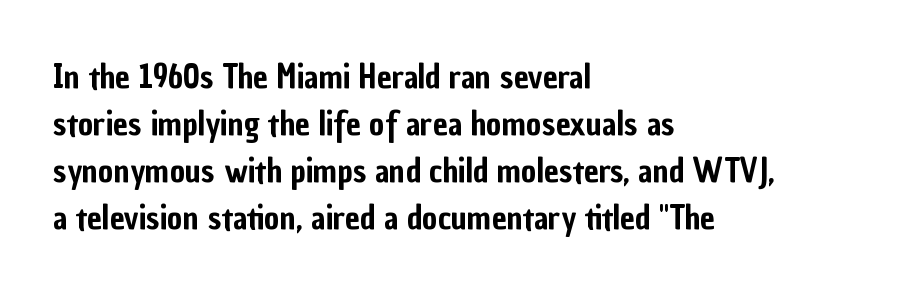
The image shows 33 px condensed sans-serif type, upright; set left-aligned, normal line spacing (1.42x), normal letter spacing, not underlined; low stroke contrast and a medium x-height.
